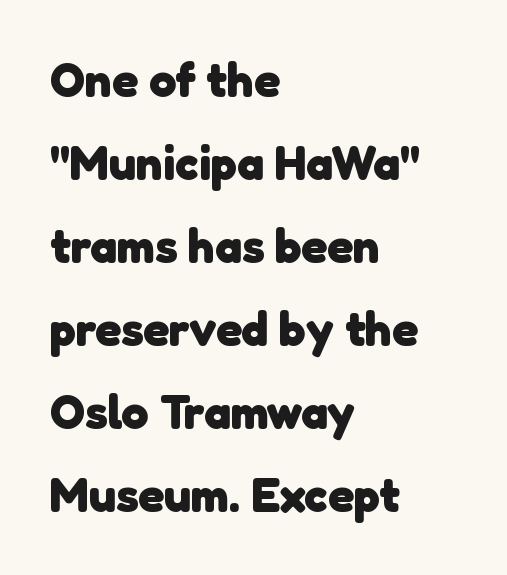
Q: Is the text bold? A: Yes.
Q: Is the typeface a serif or a sans-serif typeface? A: Sans-serif.
Q: Is the text underlined? A: No.
Q: How is the paragraph aligned? A: Left-aligned.
Q: Is the spacing between letters normal or unusually wide? A: Normal.
Q: Width (condensed, normal, or wide)? A: Normal.
Q: Stroke contrast? A: Low.
Q: x-height? A: Medium.
Q: Monospaced? A: No.
